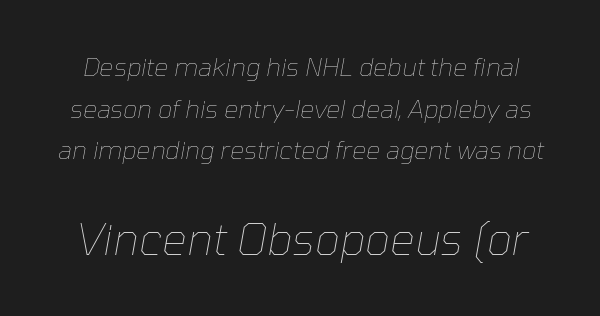
{"italic": "yes", "lean": "right", "slant_degrees": 10, "bold": "no", "weight": "thin", "width": "normal", "stroke_contrast": "low", "x_height": "medium", "monospaced": "no", "underline": "no", "line_spacing": "normal", "line_spacing_ratio": 1.67, "letter_spacing": "normal", "letter_spacing_em": 0.0, "larger_block": "second", "size_ratio": 1.76, "glyph_px": 44}
